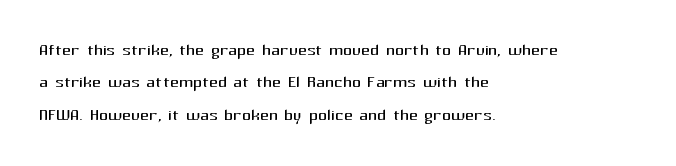
Q: Is the text bold? A: No.
Q: Is the text italic (slanted)? A: No, it is upright.
Q: Is the text underlined? A: No.
Q: How is the paragraph aligned? A: Left-aligned.
Q: Is the spacing between letters normal or unusually wide? A: Normal.
Q: Is the spacing between lines tight, normal or loose? A: Normal.
